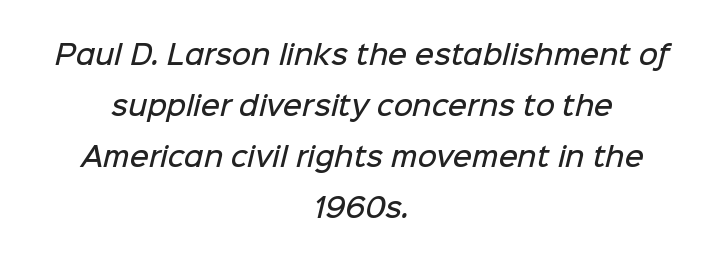
Q: Is the text bold? A: Semi-bold.
Q: Is the text underlined? A: No.
Q: How is the paragraph aligned? A: Centered.
Q: Is the spacing between letters normal or unusually wide? A: Normal.
Q: Is the spacing between lines tight, normal or loose? A: Loose.
